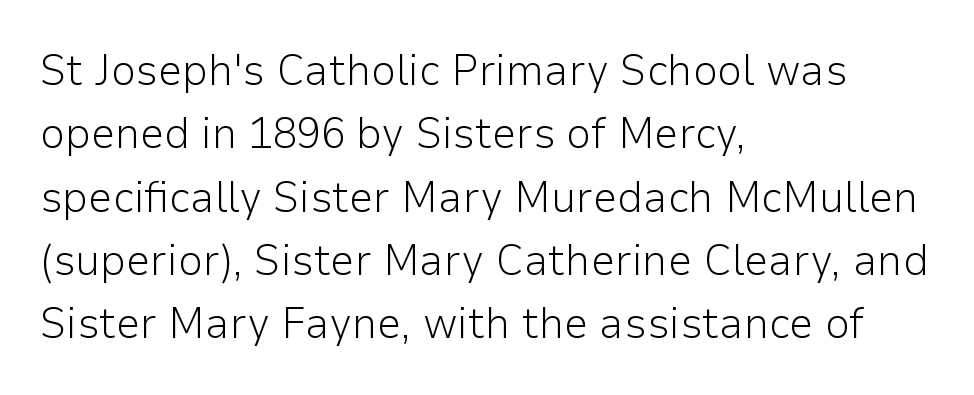
Interline gaps are of average width in this sample. The letterforms sit at book weight or below. Only glyphs here, with clear space below each row. Where is the straight margin? On the left.
